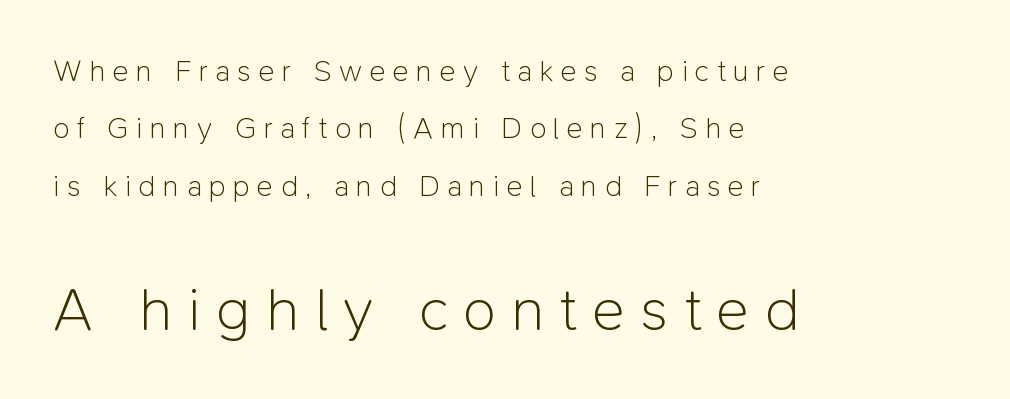
The tracking reads as deliberately expanded to a designer's eye. A typesetter would call this leading open, well beyond the default. Italic? Not at all — the glyphs are vertical. Stems here are at most as thick as an everyday book face. Serif or sans? Sans — the stroke terminals are bare.
